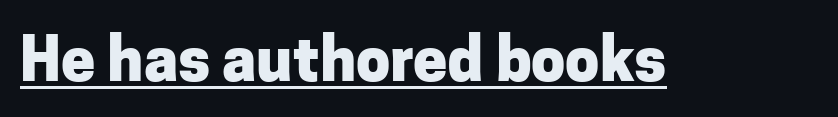
Weight: bold. Italic: no, the glyphs are upright roman. How are the letters spaced? Ordinarily, with no added tracking. Grotesque or geometric, the face here clearly has no serifs. Each letter keeps its own natural width here, so spacing adapts to shape. The sample's only ornament is a line tracing under the words.
